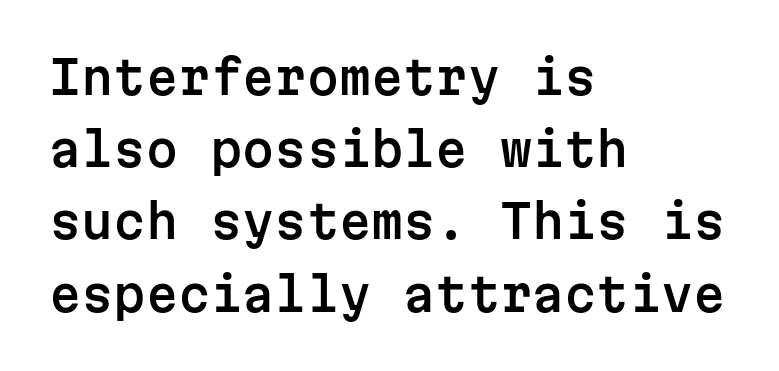
{"serif": "no", "italic": "no", "width": "normal", "stroke_contrast": "low", "x_height": "medium", "monospaced": "yes", "underline": "no", "align": "left", "line_spacing": "normal", "line_spacing_ratio": 1.57, "letter_spacing": "normal", "letter_spacing_em": 0.0, "glyph_px": 46}
